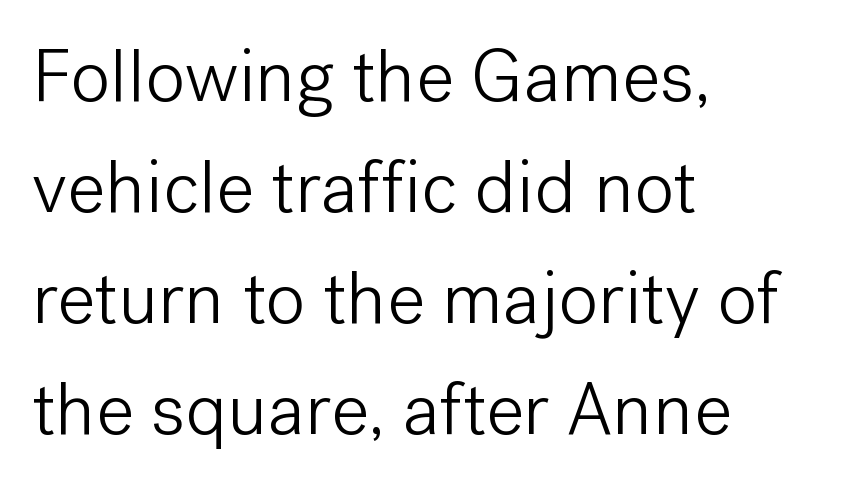
{"serif": "no", "italic": "no", "bold": "no", "weight": "light", "width": "normal", "stroke_contrast": "low", "x_height": "medium", "monospaced": "no", "underline": "no", "align": "left", "line_spacing": "normal", "line_spacing_ratio": 1.48, "letter_spacing": "normal", "letter_spacing_em": 0.0, "glyph_px": 75}
